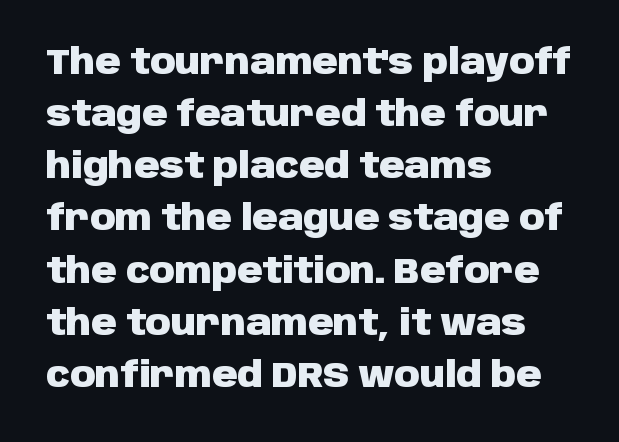
Q: Is the text bold? A: Yes.
Q: Is the text italic (slanted)? A: No, it is upright.
Q: Is the typeface a serif or a sans-serif typeface? A: Sans-serif.
Q: Is the text underlined? A: No.
Q: How is the paragraph aligned? A: Left-aligned.
Q: Is the spacing between letters normal or unusually wide? A: Normal.
Q: Is the spacing between lines tight, normal or loose? A: Normal.
Q: Width (condensed, normal, or wide)? A: Normal.
Q: Stroke contrast? A: Low.
Q: x-height? A: Large.
Q: Monospaced? A: No.
